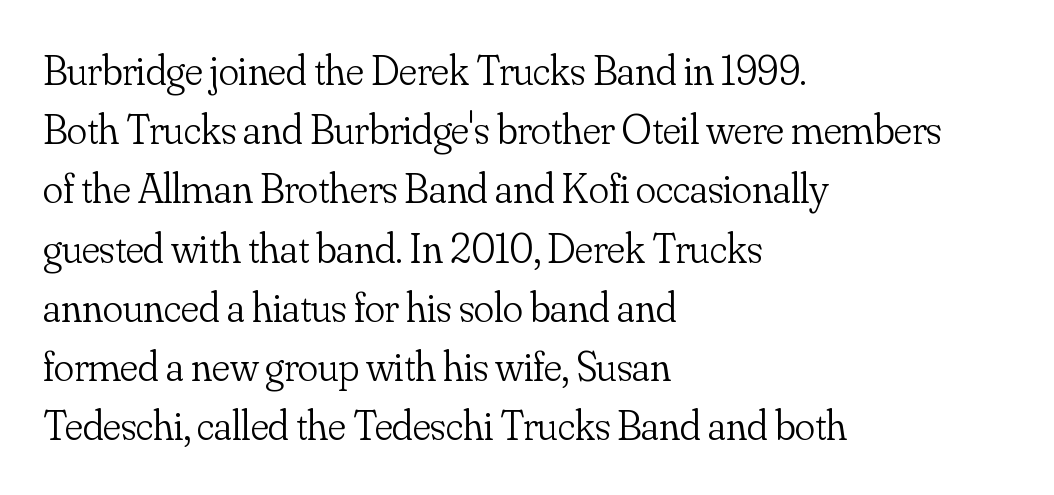
The image shows 42 px light serif type, upright; set left-aligned, normal line spacing (1.41x), normal letter spacing, not underlined; low stroke contrast and a small x-height.
